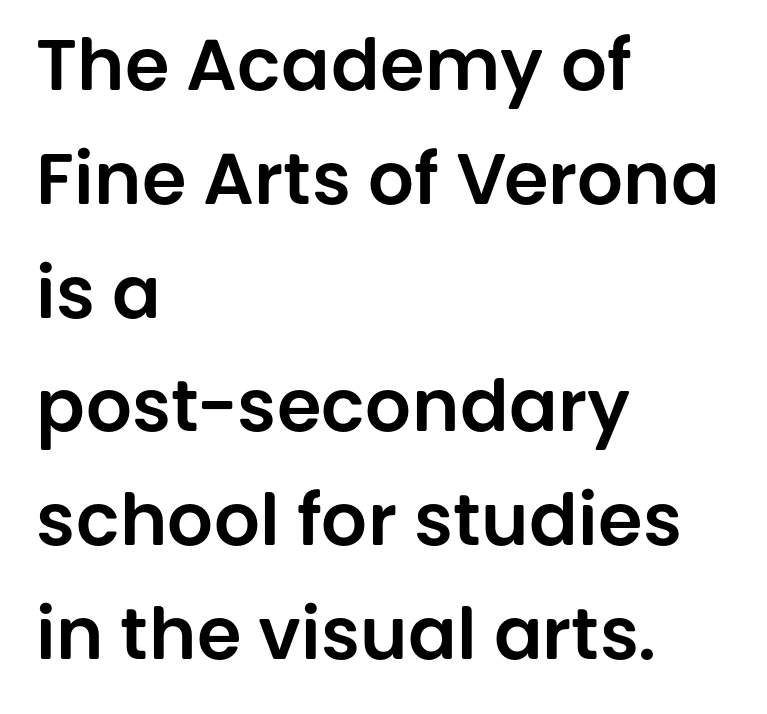
The image shows 72 px sans-serif type, upright; set left-aligned, normal line spacing (1.58x), normal letter spacing, not underlined; low stroke contrast and a large x-height.
